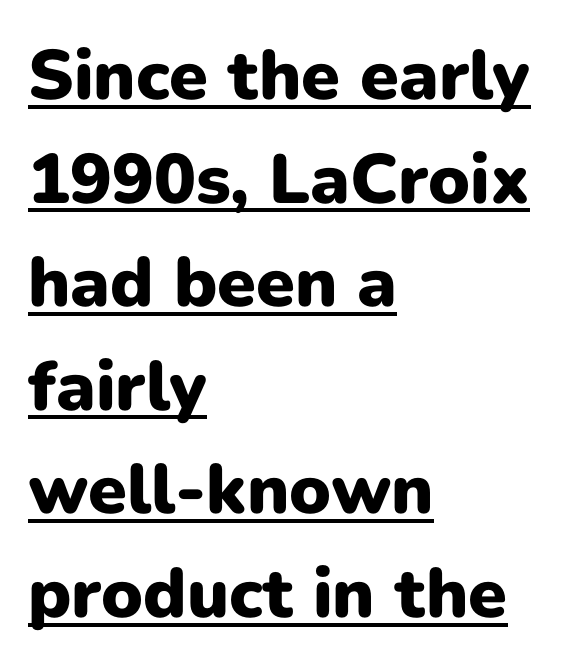
On the weight axis this lands at bold, roughly 700. Posture: straight, roman, zero tilt. The text block is weighted toward the left margin, trailing off unevenly rightward. I'd call this a sans setting — the letters go barefoot. This sample has the flowing, uneven cadence of proportional lettering. Each new line begins a customary step beneath the previous one.
